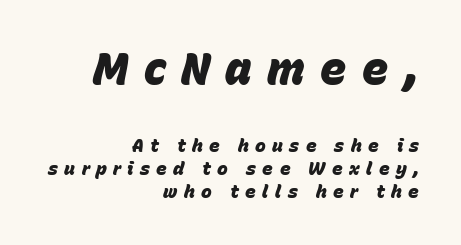
{"italic": "yes", "lean": "right", "slant_degrees": 15, "bold": "yes", "weight": "heavy", "width": "normal", "stroke_contrast": "low", "x_height": "large", "monospaced": "no", "underline": "no", "align": "right", "line_spacing": "normal", "line_spacing_ratio": 1.28, "letter_spacing": "wide", "letter_spacing_em": 0.35, "larger_block": "first", "size_ratio": 2.44, "glyph_px": 44}
